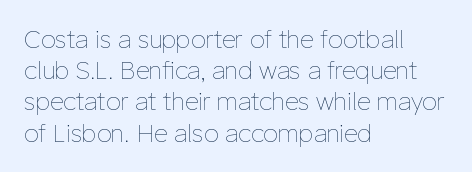
{"italic": "no", "bold": "no", "underline": "no", "align": "left", "line_spacing": "normal", "line_spacing_ratio": 1.3, "letter_spacing": "normal", "letter_spacing_em": 0.0, "glyph_px": 24}
